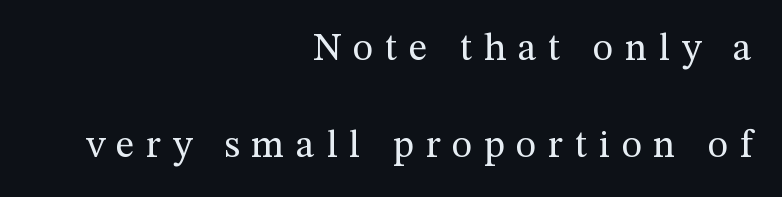
Style check: upright. Line spacing here is loose. Letters have the restrained weight of plain body copy at most. Each letter keeps its own natural width here, so spacing adapts to shape. Caption: multi-line text, flush right, ragged left. Glance below the letters and you will spot only blank space.
